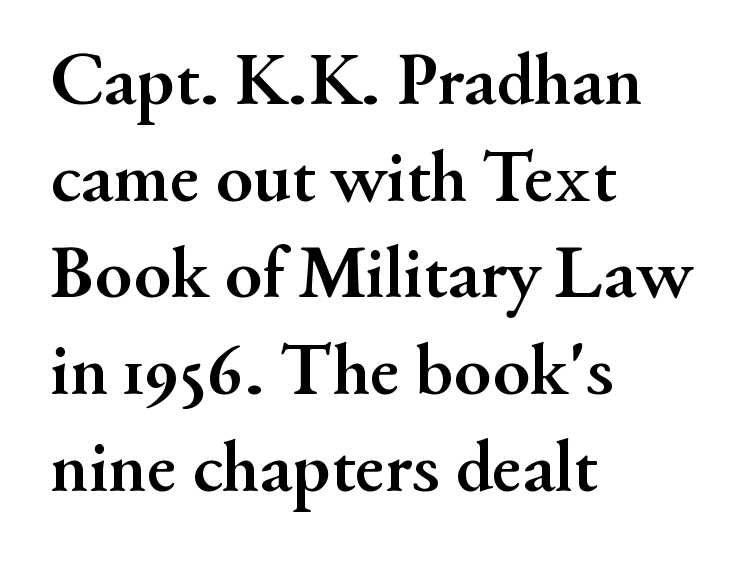
{"serif": "yes", "italic": "no", "bold": "yes", "weight": "semibold", "width": "normal", "stroke_contrast": "medium", "x_height": "small", "monospaced": "no", "underline": "no", "align": "left", "line_spacing": "normal", "line_spacing_ratio": 1.29, "letter_spacing": "normal", "letter_spacing_em": 0.0, "glyph_px": 75}
